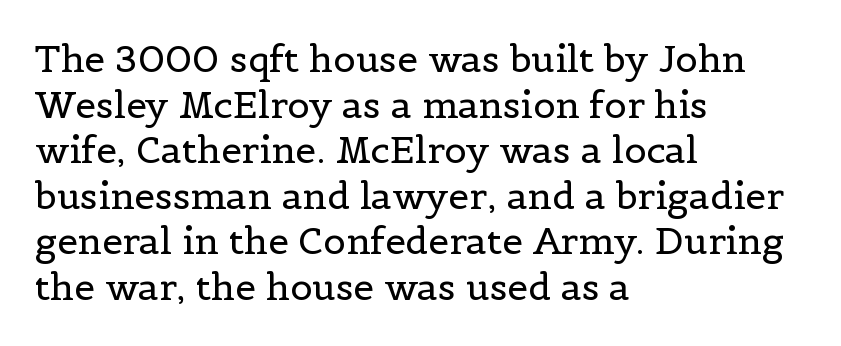
Is this a sans? No — the strokes have serifs. When letters stand straight like this, we call the style roman or upright. The strip under each line holds only bare page. The face used here is proportionally spaced, like ordinary book or web type. The rag falls on the right side of this text block. You could call the tracking neutral — neither tight nor loose.
